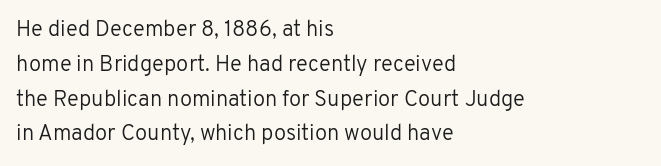
The image shows 22 px text type, upright; set left-aligned, normal line spacing (1.58x), normal letter spacing, not underlined.
